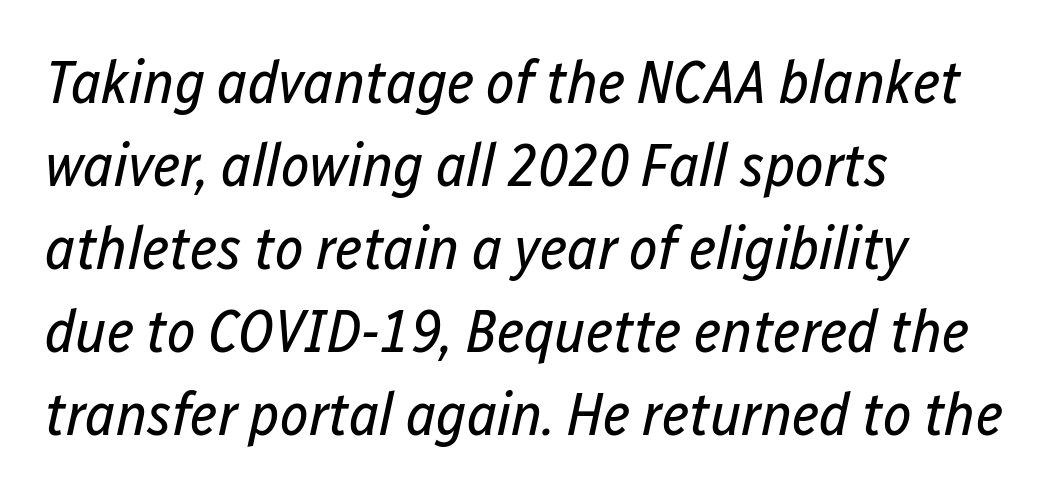
The image shows 61 px regular-weight, condensed type, italic (leaning right); set left-aligned, normal line spacing (1.36x), normal letter spacing, not underlined; low stroke contrast and a medium x-height.
